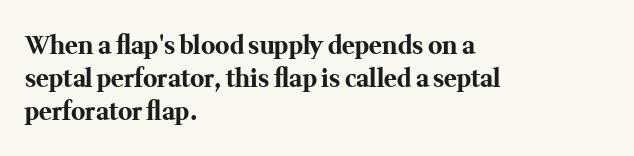
{"italic": "no", "bold": "yes", "underline": "no", "align": "left", "line_spacing": "normal", "line_spacing_ratio": 1.37, "letter_spacing": "normal", "letter_spacing_em": 0.0, "glyph_px": 24}
